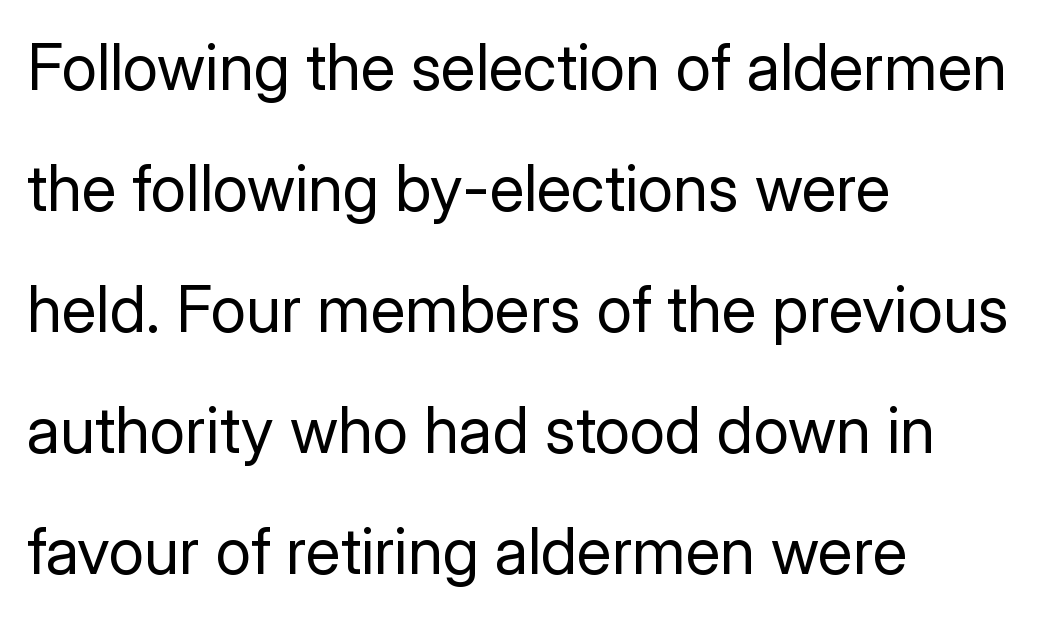
Q: Is the text bold? A: No.
Q: Is the text italic (slanted)? A: No, it is upright.
Q: Is the typeface a serif or a sans-serif typeface? A: Sans-serif.
Q: Is the text underlined? A: No.
Q: How is the paragraph aligned? A: Left-aligned.
Q: Is the spacing between letters normal or unusually wide? A: Normal.
Q: Width (condensed, normal, or wide)? A: Normal.
Q: Stroke contrast? A: Low.
Q: x-height? A: Medium.
Q: Monospaced? A: No.
